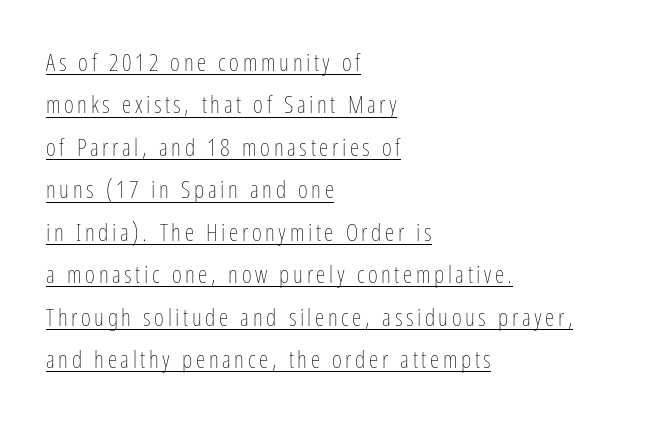
{"italic": "no", "bold": "no", "underline": "yes", "align": "left", "line_spacing_ratio": 1.77, "glyph_px": 24}
